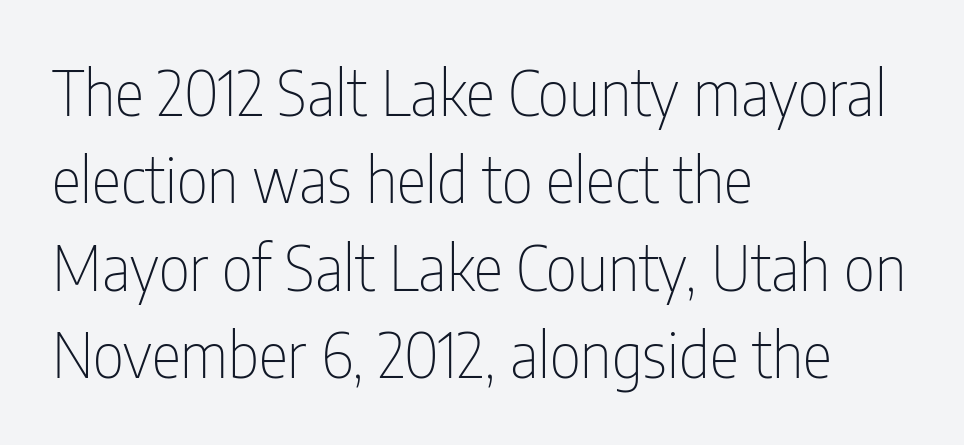
Q: Is the text bold? A: No.
Q: Is the text italic (slanted)? A: No, it is upright.
Q: Is the typeface a serif or a sans-serif typeface? A: Sans-serif.
Q: Is the text underlined? A: No.
Q: How is the paragraph aligned? A: Left-aligned.
Q: Is the spacing between letters normal or unusually wide? A: Normal.
Q: Is the spacing between lines tight, normal or loose? A: Normal.
Q: Width (condensed, normal, or wide)? A: Condensed.
Q: Stroke contrast? A: Low.
Q: x-height? A: Medium.
Q: Monospaced? A: No.
